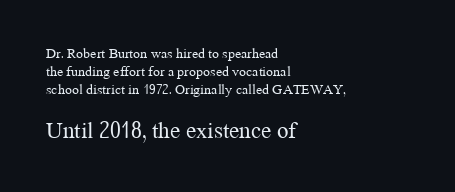
The image shows 23 px text type, upright; set left-aligned, normal line spacing (1.29x), normal letter spacing, not underlined; the second (bottom) block is 1.64x larger.
